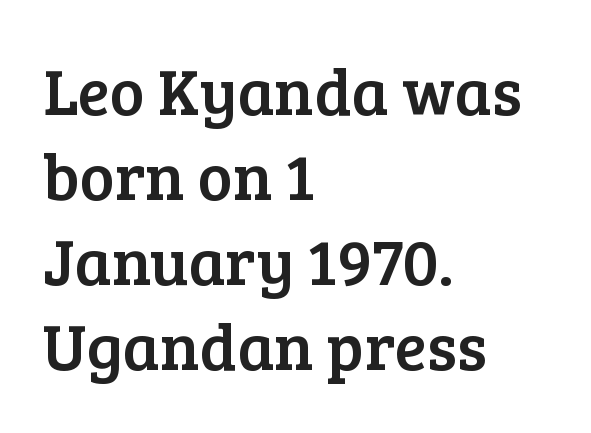
{"serif": "yes", "italic": "no", "width": "normal", "stroke_contrast": "low", "x_height": "medium", "monospaced": "no", "underline": "no", "align": "left", "line_spacing": "normal", "line_spacing_ratio": 1.29, "letter_spacing": "normal", "letter_spacing_em": 0.0, "glyph_px": 66}
